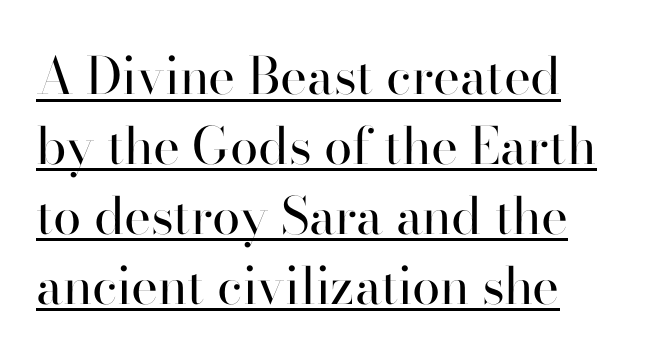
Q: Is the text bold? A: No.
Q: Is the text italic (slanted)? A: No, it is upright.
Q: Is the typeface a serif or a sans-serif typeface? A: Sans-serif.
Q: Is the text underlined? A: Yes.
Q: Is the spacing between letters normal or unusually wide? A: Normal.
Q: Is the spacing between lines tight, normal or loose? A: Normal.
Q: Width (condensed, normal, or wide)? A: Normal.
Q: Stroke contrast? A: High.
Q: x-height? A: Small.
Q: Monospaced? A: No.
